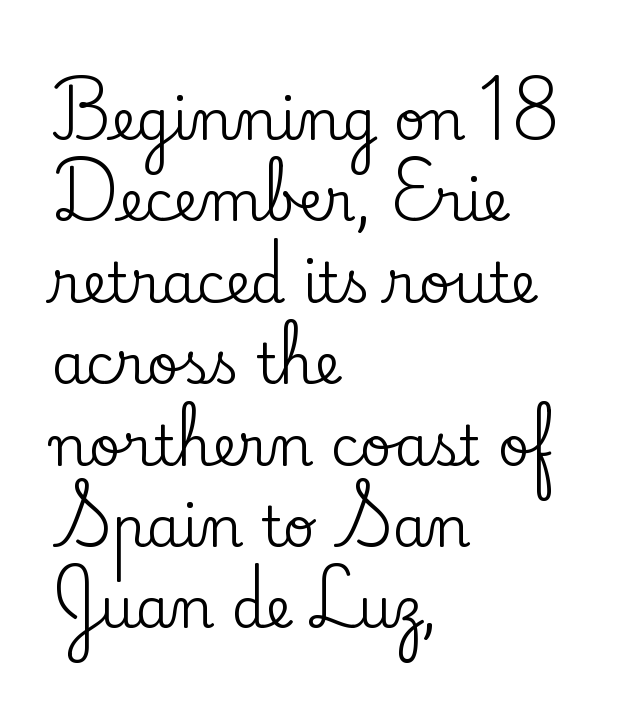
{"serif": "yes", "italic": "no", "width": "normal", "stroke_contrast": "low", "x_height": "small", "monospaced": "no", "underline": "no", "align": "left", "line_spacing": "normal", "line_spacing_ratio": 1.48, "letter_spacing": "normal", "letter_spacing_em": 0.0, "glyph_px": 55}
